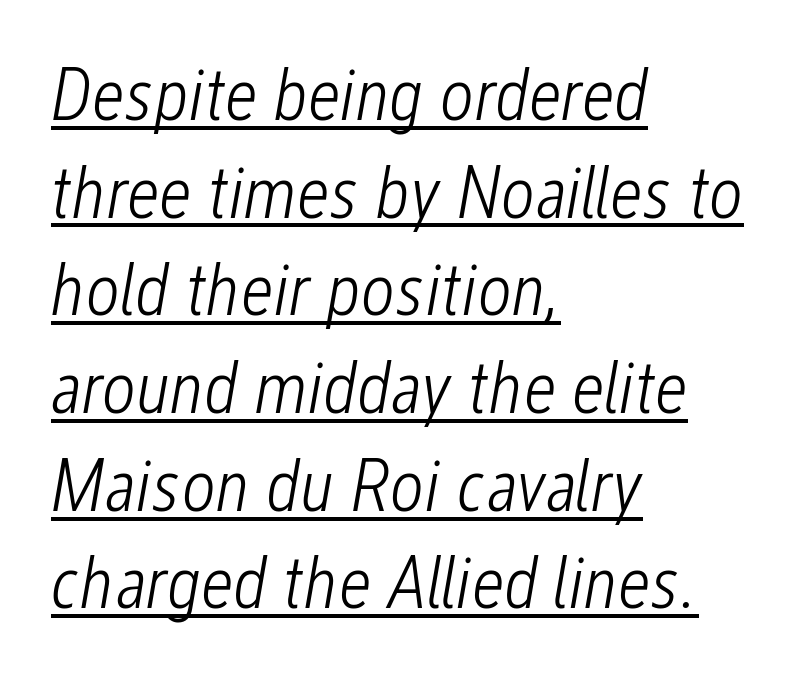
{"italic": "yes", "lean": "right", "slant_degrees": 12, "bold": "no", "weight": "light", "width": "condensed", "stroke_contrast": "low", "x_height": "medium", "monospaced": "no", "underline": "yes", "align": "left", "line_spacing": "normal", "line_spacing_ratio": 1.32, "letter_spacing": "normal", "letter_spacing_em": 0.0, "glyph_px": 74}
